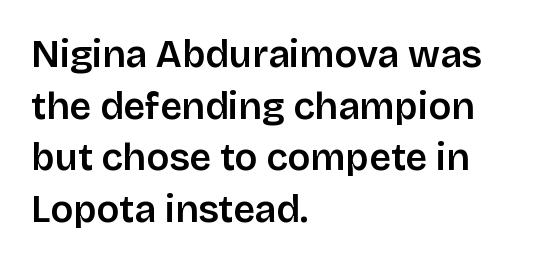
The image shows 38 px sans-serif type, upright; set left-aligned, normal line spacing (1.36x), normal letter spacing, not underlined; low stroke contrast and a large x-height.
